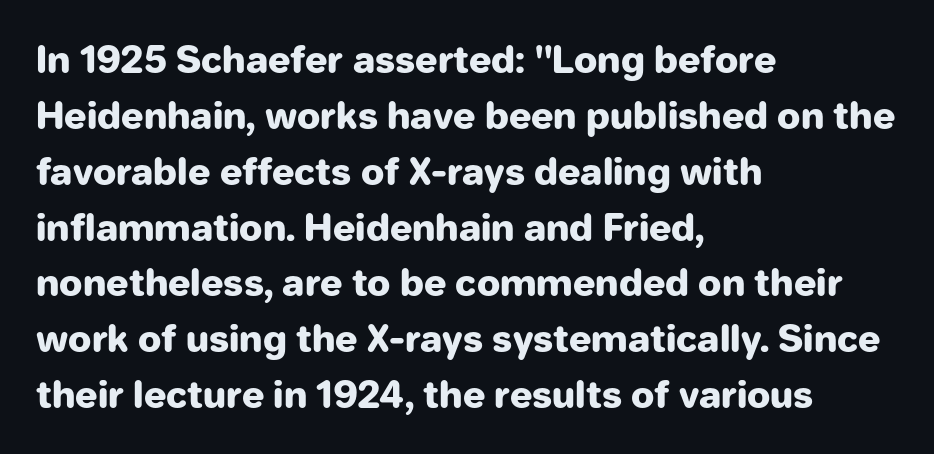
Q: Is the text bold? A: Yes.
Q: Is the text italic (slanted)? A: No, it is upright.
Q: Is the typeface a serif or a sans-serif typeface? A: Sans-serif.
Q: Is the text underlined? A: No.
Q: How is the paragraph aligned? A: Left-aligned.
Q: Is the spacing between letters normal or unusually wide? A: Normal.
Q: Is the spacing between lines tight, normal or loose? A: Normal.
Q: Width (condensed, normal, or wide)? A: Normal.
Q: Stroke contrast? A: Low.
Q: x-height? A: Medium.
Q: Monospaced? A: No.
